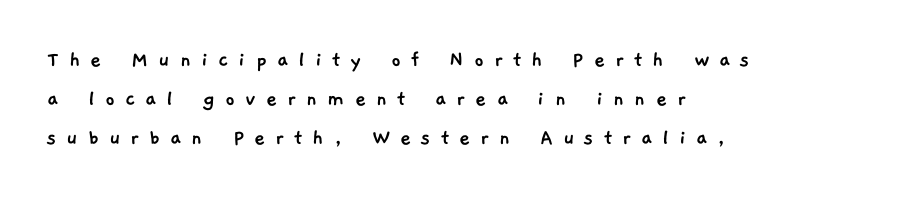
The image shows 24 px text type; set left-aligned, normal line spacing (1.63x), unusually wide letter spacing (+0.41 em), not underlined.
